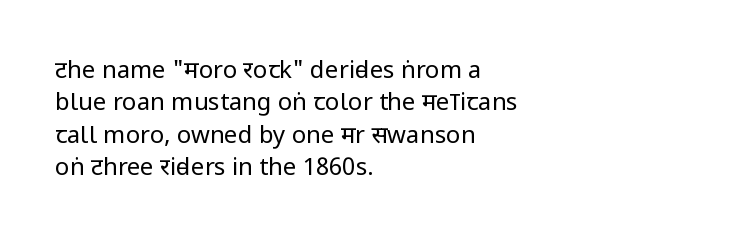
{"italic": "no", "bold": "no", "underline": "no", "align": "left", "line_spacing": "normal", "line_spacing_ratio": 1.35, "letter_spacing": "normal", "letter_spacing_em": 0.0, "glyph_px": 24}
